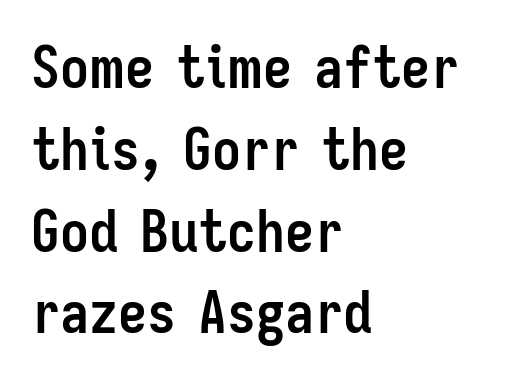
Which margin do the lines hug? The left one — the right edge is uneven. Do the characters align in a grid? No, the font is proportional. Baseline-to-baseline distance is the conventional proportion of letter height. The font family rendered here belongs to the sans-serif group. The specimen omits any rule beneath the text block's lines. The strokes are fattened all the way to bold.
